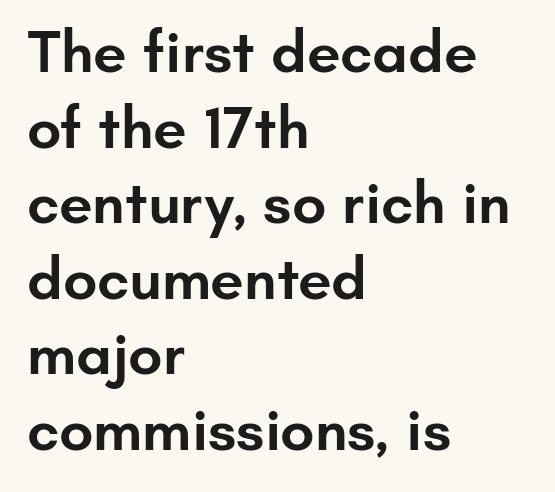
Q: Is the text bold? A: Semi-bold.
Q: Is the text italic (slanted)? A: No, it is upright.
Q: Is the typeface a serif or a sans-serif typeface? A: Sans-serif.
Q: Is the text underlined? A: No.
Q: How is the paragraph aligned? A: Left-aligned.
Q: Is the spacing between letters normal or unusually wide? A: Normal.
Q: Is the spacing between lines tight, normal or loose? A: Normal.
Q: Width (condensed, normal, or wide)? A: Normal.
Q: Stroke contrast? A: Low.
Q: x-height? A: Small.
Q: Monospaced? A: No.
